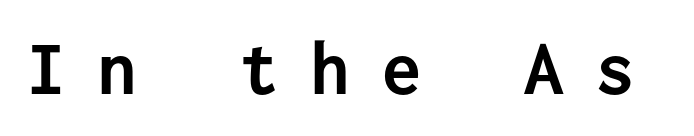
Monospaced: the letters line up in strict vertical columns. No feet cap the strokes, marking this as sans-serif type. Typographic density is high because the face is bold. Clear beneath every line of the passage.
